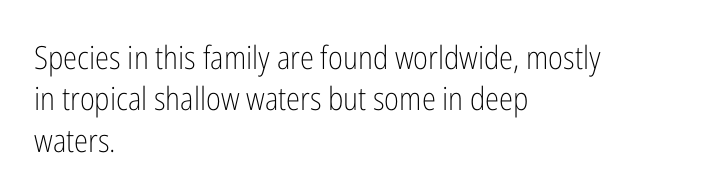
Q: Is the text bold? A: No.
Q: Is the text italic (slanted)? A: No, it is upright.
Q: Is the typeface a serif or a sans-serif typeface? A: Sans-serif.
Q: Is the text underlined? A: No.
Q: How is the paragraph aligned? A: Left-aligned.
Q: Is the spacing between letters normal or unusually wide? A: Normal.
Q: Is the spacing between lines tight, normal or loose? A: Normal.
Q: Width (condensed, normal, or wide)? A: Condensed.
Q: Stroke contrast? A: Low.
Q: x-height? A: Medium.
Q: Monospaced? A: No.
